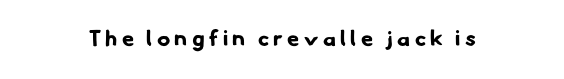
The image shows 22 px bold type; set unusually wide letter spacing (+0.2 em), not underlined.
